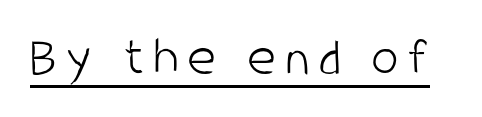
The image shows 56 px light, condensed sans-serif type, upright; set underlined; low stroke contrast and a large x-height.
